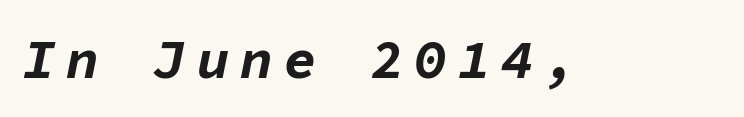
Q: Is the text bold? A: Yes.
Q: Is the text italic (slanted)? A: Yes, it leans right by about 11 degrees.
Q: Is the text underlined? A: No.
Q: Width (condensed, normal, or wide)? A: Normal.
Q: Stroke contrast? A: Low.
Q: x-height? A: Medium.
Q: Monospaced? A: Yes.
